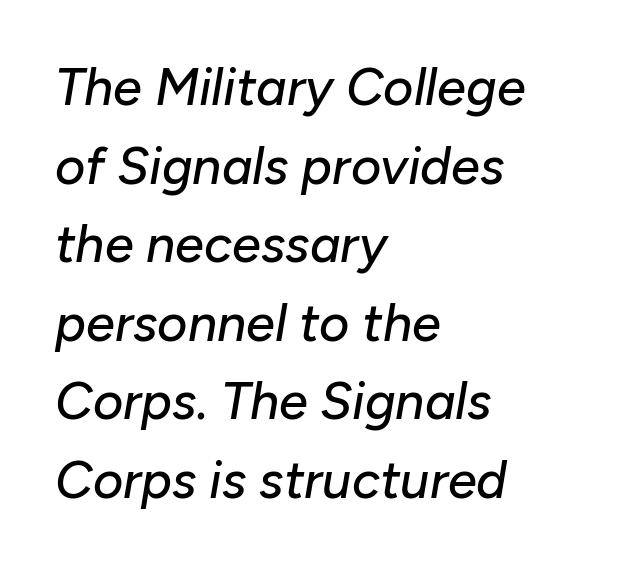
{"italic": "yes", "lean": "right", "slant_degrees": 10, "width": "normal", "stroke_contrast": "low", "x_height": "medium", "monospaced": "no", "underline": "no", "align": "left", "line_spacing": "normal", "line_spacing_ratio": 1.51, "letter_spacing": "normal", "letter_spacing_em": 0.0, "glyph_px": 52}
